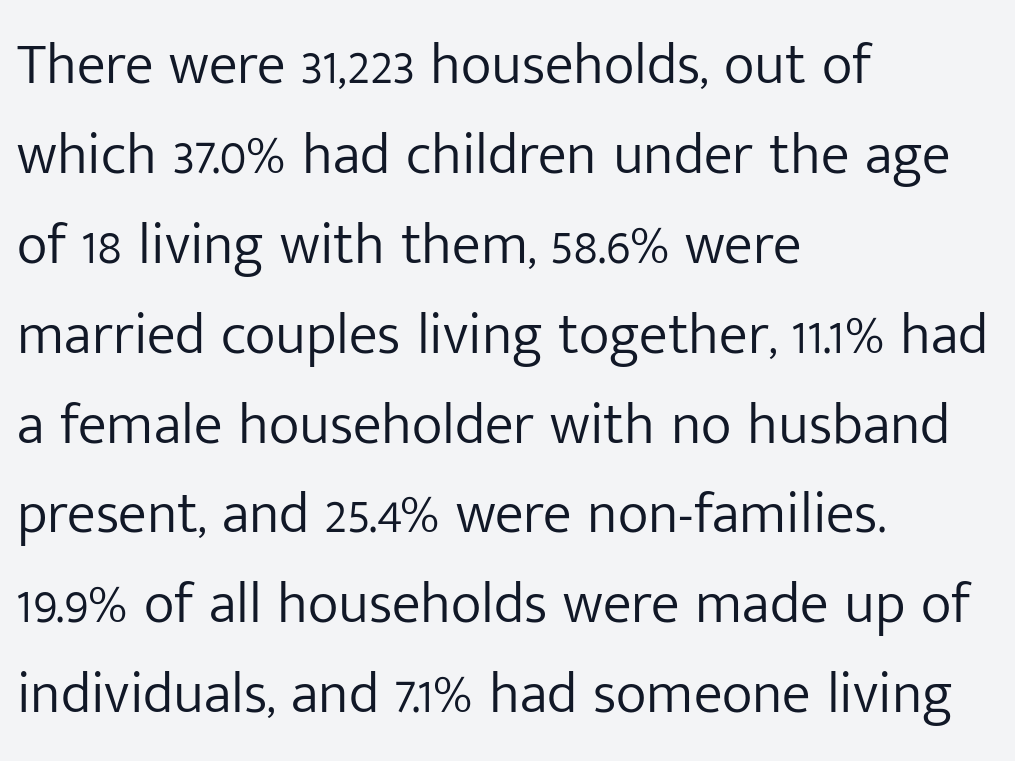
Notice how the passage keeps a crisp vertical edge on the left only. In terms of letterspacing, this is plain default setting. The strip under each line holds only bare page. Each new line begins a customary step beneath the previous one.
